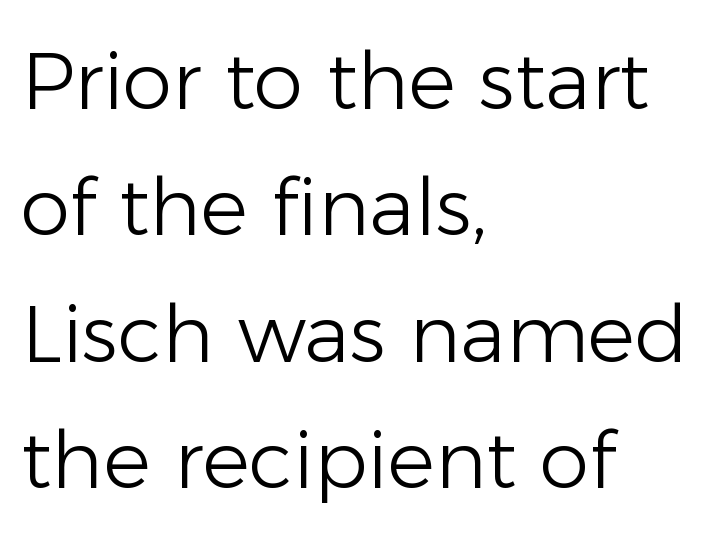
The image shows 79 px light sans-serif type, upright; set left-aligned, normal line spacing (1.6x), normal letter spacing, not underlined; low stroke contrast and a medium x-height.
